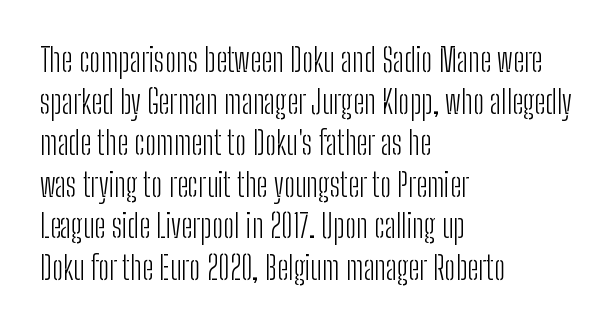
{"serif": "no", "italic": "no", "bold": "no", "weight": "light", "width": "condensed", "stroke_contrast": "low", "x_height": "medium", "monospaced": "no", "underline": "no", "align": "left", "line_spacing": "normal", "line_spacing_ratio": 1.3, "letter_spacing": "normal", "letter_spacing_em": 0.0, "glyph_px": 32}
